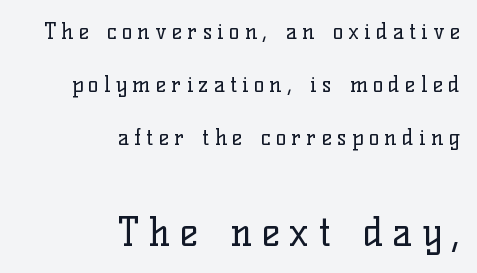
The image shows 39 px regular-weight serif type, upright; set right-aligned, loose line spacing (2.42x), unusually wide letter spacing (+0.24 em), not underlined; the second (bottom) block is 1.77x larger; low stroke contrast and a medium x-height.
